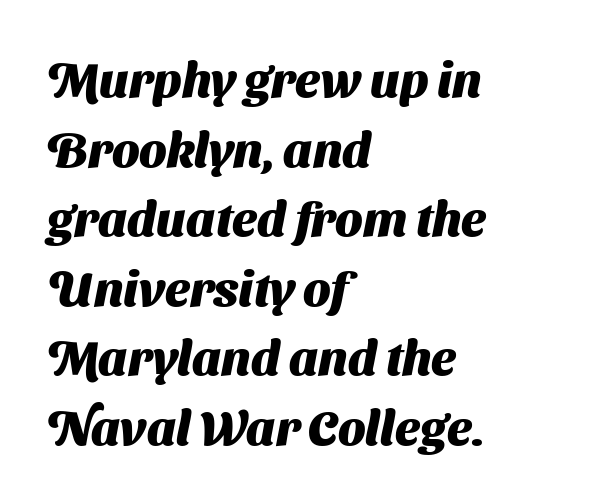
Q: Is the text bold? A: Yes.
Q: Is the typeface a serif or a sans-serif typeface? A: Sans-serif.
Q: Is the text underlined? A: No.
Q: How is the paragraph aligned? A: Left-aligned.
Q: Is the spacing between letters normal or unusually wide? A: Normal.
Q: Is the spacing between lines tight, normal or loose? A: Normal.
Q: Width (condensed, normal, or wide)? A: Normal.
Q: Stroke contrast? A: Medium.
Q: x-height? A: Medium.
Q: Monospaced? A: No.
